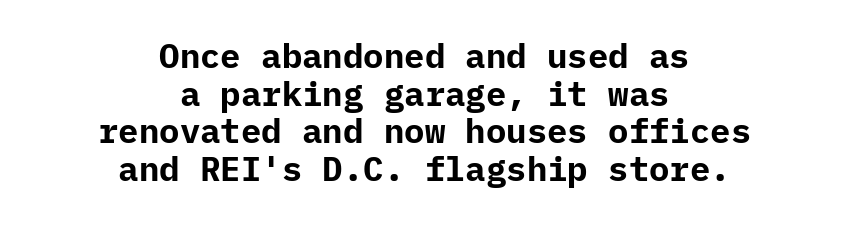
The typesetter chose a symmetrical, centered arrangement here. The gaps between neighbouring characters are ordinary and unremarkable. Is there any slant? The stems are plumb. Just letters on the line, the space beneath them empty. What's the leading like? Squeezed, with rows nearly overlapping.
